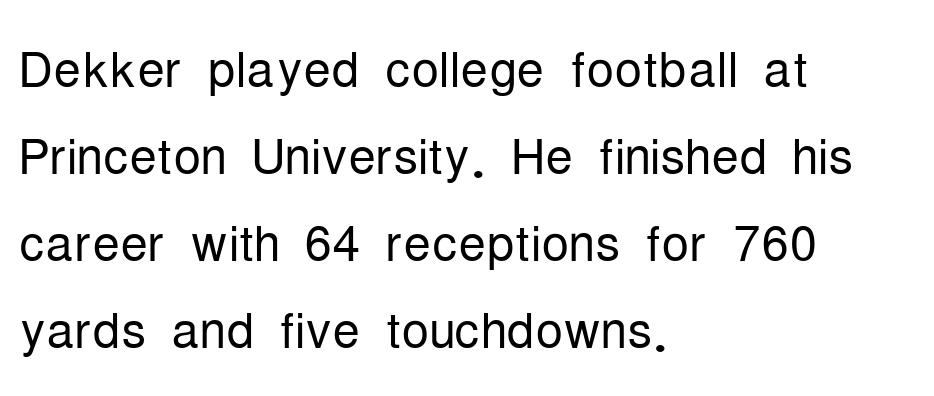
The image shows 69 px light, condensed sans-serif type, upright; set left-aligned, normal line spacing (1.26x), normal letter spacing, not underlined; low stroke contrast and a medium x-height.
